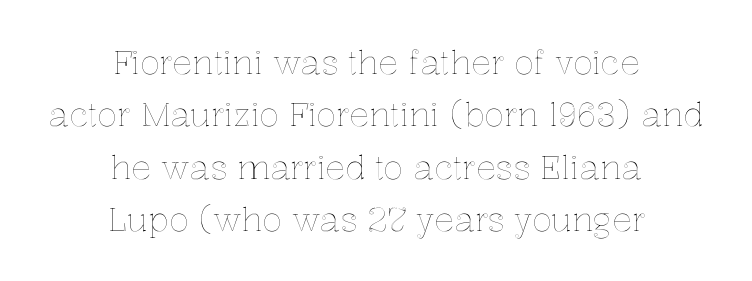
Each new line begins a customary step beneath the previous one. It's the straight-up-and-down kind of type. Here the glyphs are tracked normally, forming tight word shapes. The specimen omits any rule beneath the text block's lines. Typeset on center — no edge is straight.
